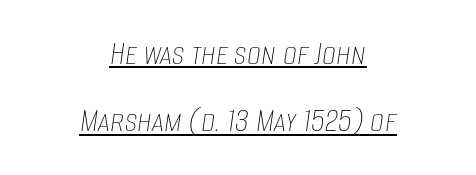
The image shows 35 px thin, condensed type, italic (leaning right); set centered, loose line spacing (1.92x), normal letter spacing, underlined; low stroke contrast and a large x-height.
